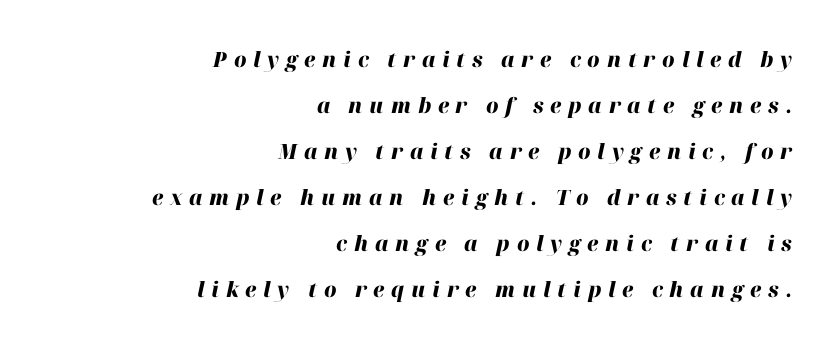
Q: Is the text bold? A: Yes.
Q: Is the text italic (slanted)? A: Yes, it leans right by about 12 degrees.
Q: Is the text underlined? A: No.
Q: How is the paragraph aligned? A: Right-aligned.
Q: Is the spacing between letters normal or unusually wide? A: Unusually wide.
Q: Is the spacing between lines tight, normal or loose? A: Loose.
